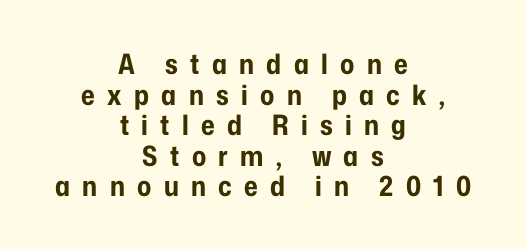
The image shows 28 px bold, condensed sans-serif type, upright; set centered, tight line spacing (1.09x), unusually wide letter spacing (+0.44 em), not underlined; low stroke contrast and a medium x-height.
